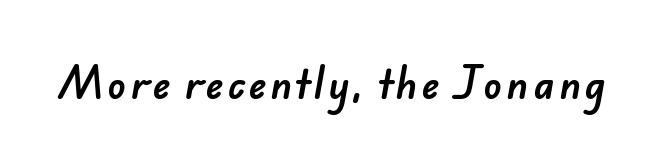
The baseline area is clear. Looks like regular typesetting: each glyph gets only the width it needs. These lines are composed in type without serifs.
